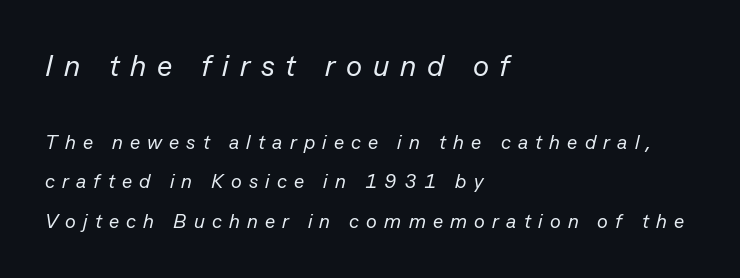
{"italic": "yes", "lean": "right", "slant_degrees": 13, "bold": "no", "weight": "regular", "width": "normal", "stroke_contrast": "low", "x_height": "medium", "monospaced": "no", "underline": "no", "align": "left", "line_spacing": "loose", "line_spacing_ratio": 1.97, "letter_spacing": "wide", "letter_spacing_em": 0.36, "larger_block": "first", "size_ratio": 1.5, "glyph_px": 30}
